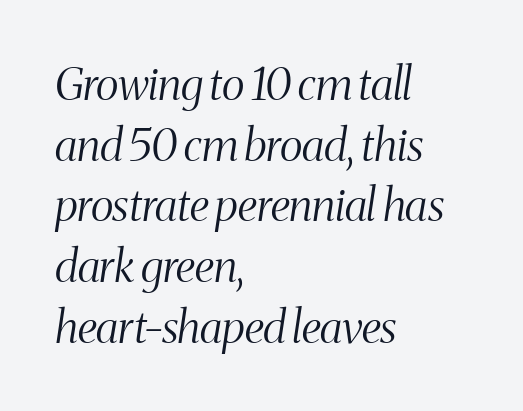
{"serif": "yes", "italic": "yes", "lean": "right", "slant_degrees": 8, "bold": "no", "weight": "light", "width": "condensed", "stroke_contrast": "medium", "x_height": "medium", "monospaced": "no", "underline": "no", "align": "left", "line_spacing": "normal", "line_spacing_ratio": 1.35, "letter_spacing": "normal", "letter_spacing_em": 0.0, "glyph_px": 45}
